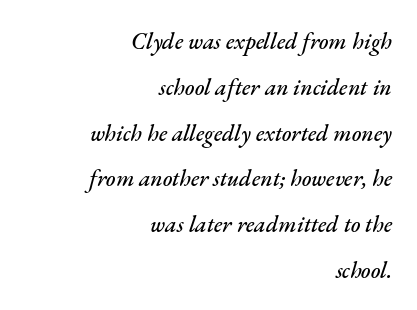
The image shows 23 px text type, italic (leaning right); set right-aligned, loose line spacing (1.99x), normal letter spacing, not underlined.
